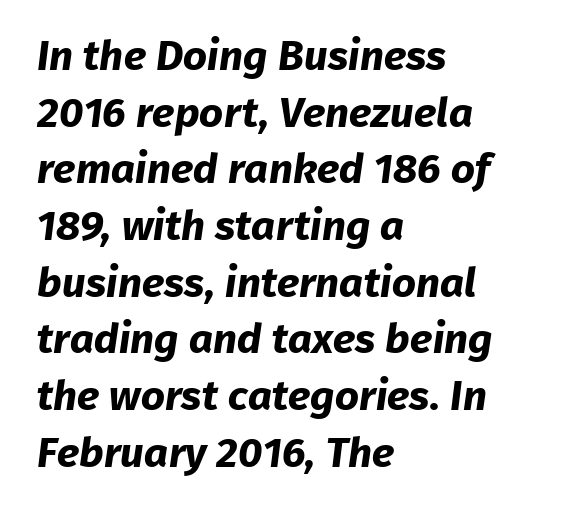
Q: Is the text bold? A: Yes.
Q: Is the typeface a serif or a sans-serif typeface? A: Sans-serif.
Q: Is the text underlined? A: No.
Q: How is the paragraph aligned? A: Left-aligned.
Q: Is the spacing between letters normal or unusually wide? A: Normal.
Q: Is the spacing between lines tight, normal or loose? A: Normal.
Q: Width (condensed, normal, or wide)? A: Normal.
Q: Stroke contrast? A: Low.
Q: x-height? A: Medium.
Q: Monospaced? A: No.
